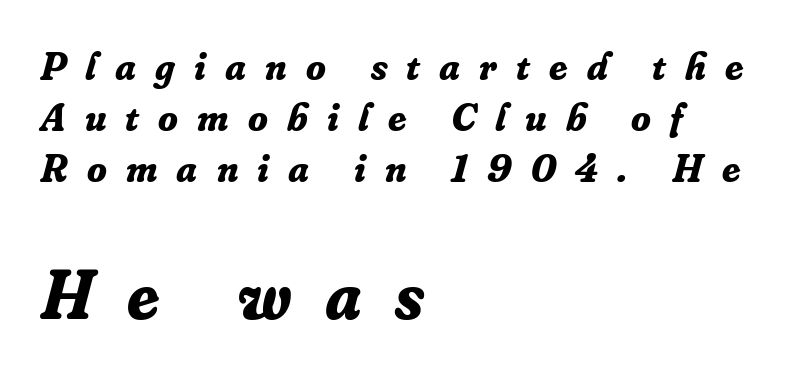
This sample has the flowing, uneven cadence of proportional lettering. The block of text has a typical density, with ordinary space between rows. Type style note: has serifs. The passage shown is not underscored anywhere. Looking at the ascenders, they clearly lean.
